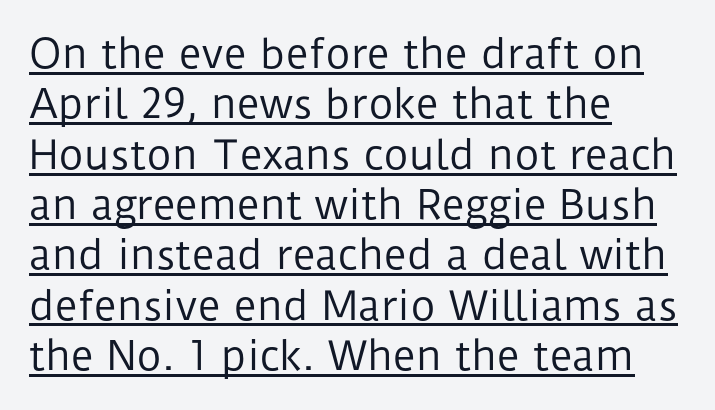
The image shows 39 px regular-weight sans-serif type, upright; set left-aligned, normal line spacing (1.29x), normal letter spacing, underlined; low stroke contrast and a medium x-height.
